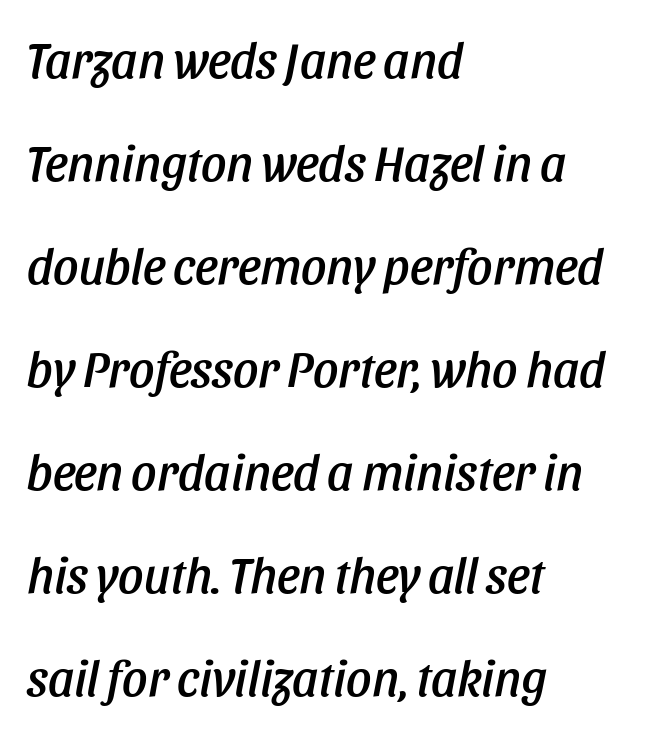
Q: Is the text italic (slanted)? A: Yes, it leans right by about 11 degrees.
Q: Is the text underlined? A: No.
Q: How is the paragraph aligned? A: Left-aligned.
Q: Is the spacing between letters normal or unusually wide? A: Normal.
Q: Is the spacing between lines tight, normal or loose? A: Loose.
Q: Width (condensed, normal, or wide)? A: Condensed.
Q: Stroke contrast? A: Low.
Q: x-height? A: Large.
Q: Monospaced? A: No.
